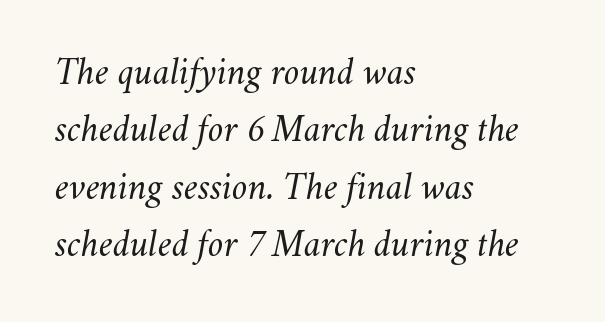
{"italic": "yes", "lean": "right", "slant_degrees": 11, "bold": "no", "weight": "light", "width": "normal", "stroke_contrast": "medium", "x_height": "small", "monospaced": "no", "underline": "no", "align": "left", "line_spacing": "normal", "line_spacing_ratio": 1.47, "letter_spacing": "normal", "letter_spacing_em": 0.0, "glyph_px": 39}
